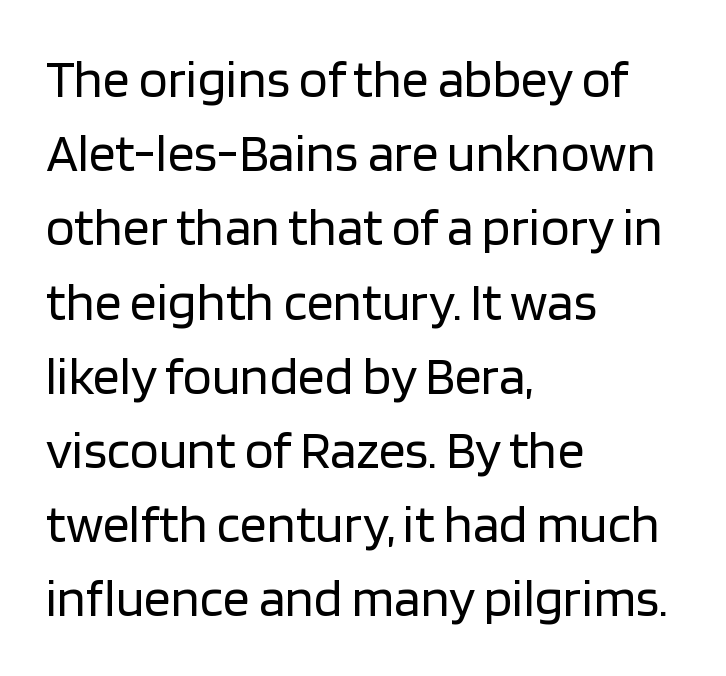
Q: Is the text bold? A: No.
Q: Is the text italic (slanted)? A: No, it is upright.
Q: Is the typeface a serif or a sans-serif typeface? A: Sans-serif.
Q: Is the text underlined? A: No.
Q: How is the paragraph aligned? A: Left-aligned.
Q: Is the spacing between letters normal or unusually wide? A: Normal.
Q: Is the spacing between lines tight, normal or loose? A: Normal.
Q: Width (condensed, normal, or wide)? A: Normal.
Q: Stroke contrast? A: Low.
Q: x-height? A: Large.
Q: Monospaced? A: No.
